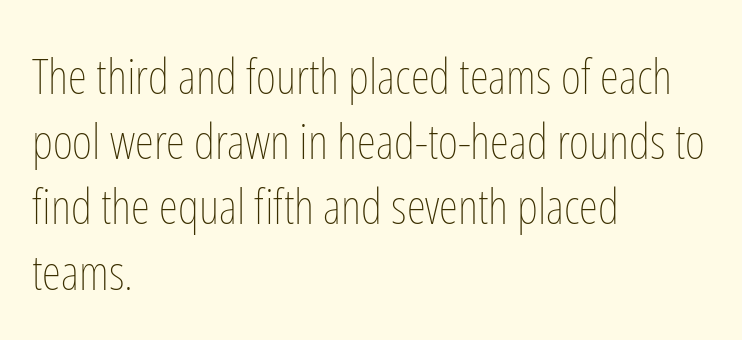
The image shows 49 px thin, condensed type, upright; set left-aligned, normal line spacing (1.33x), normal letter spacing, not underlined; low stroke contrast and a medium x-height.
